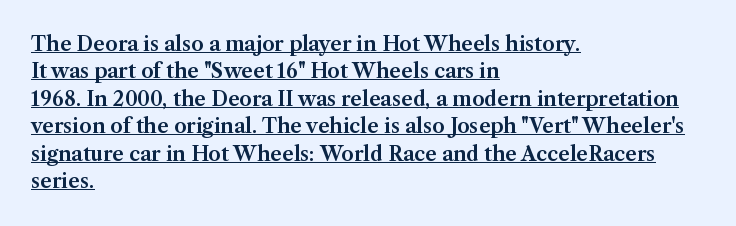
The string is rendered with underlining switched on. This sample keeps an unexceptional amount of space between lines. Inter-character spacing is left at the font's built-in metrics. Every character sits straight up, as roman type does. Every row of glyphs begins at an identical x-position on the left.
